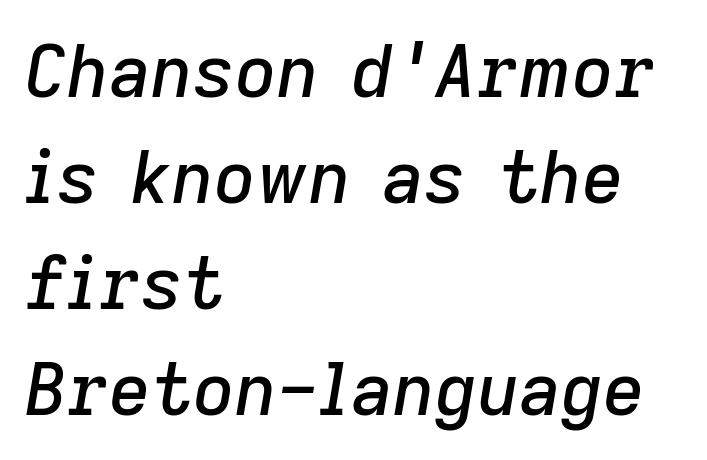
Q: Is the text italic (slanted)? A: Yes, it leans right by about 9 degrees.
Q: Is the text underlined? A: No.
Q: How is the paragraph aligned? A: Left-aligned.
Q: Is the spacing between letters normal or unusually wide? A: Normal.
Q: Is the spacing between lines tight, normal or loose? A: Normal.
Q: Width (condensed, normal, or wide)? A: Normal.
Q: Stroke contrast? A: Low.
Q: x-height? A: Medium.
Q: Monospaced? A: No.
